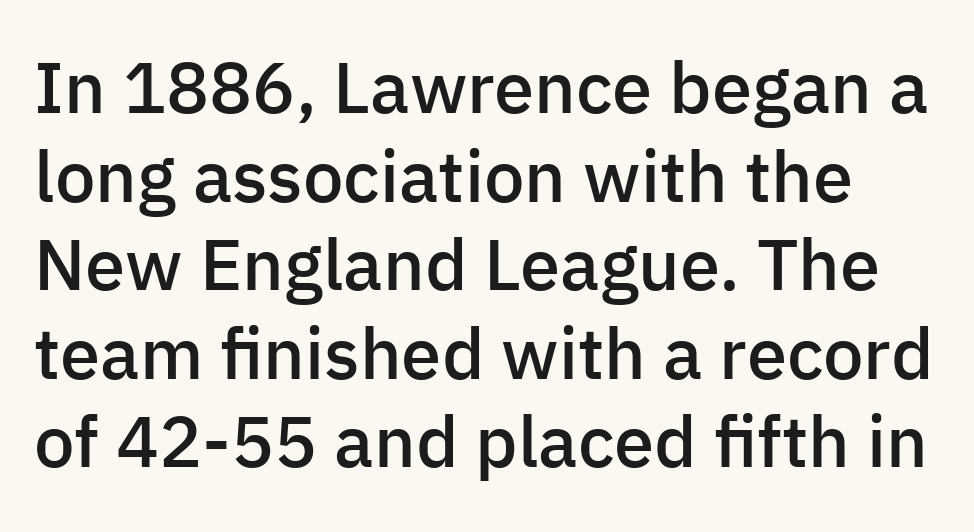
Stroke thickness is moderately raised; the sample reads as semibold. Regarding serifs, this sample does without them. A typesetter would call this proportional, since set widths differ per character. Letters rest on an invisible, unmarked baseline. A typesetter would call this zero additional tracking.
